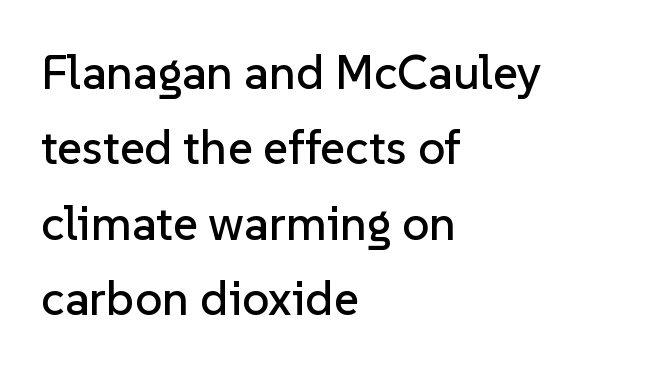
Q: Is the text italic (slanted)? A: No, it is upright.
Q: Is the typeface a serif or a sans-serif typeface? A: Sans-serif.
Q: Is the text underlined? A: No.
Q: How is the paragraph aligned? A: Left-aligned.
Q: Is the spacing between letters normal or unusually wide? A: Normal.
Q: Is the spacing between lines tight, normal or loose? A: Normal.
Q: Width (condensed, normal, or wide)? A: Normal.
Q: Stroke contrast? A: Low.
Q: x-height? A: Medium.
Q: Monospaced? A: No.
